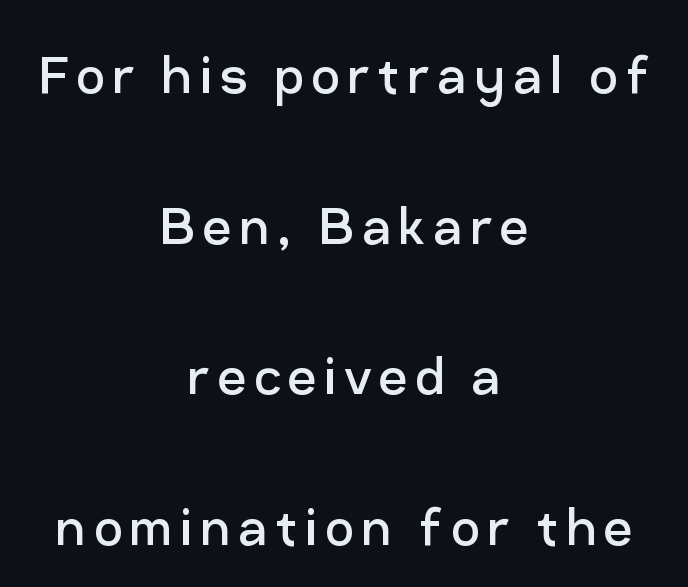
The image shows 63 px regular-weight sans-serif type, upright; set centered, loose line spacing (2.39x), not underlined; low stroke contrast and a medium x-height.
